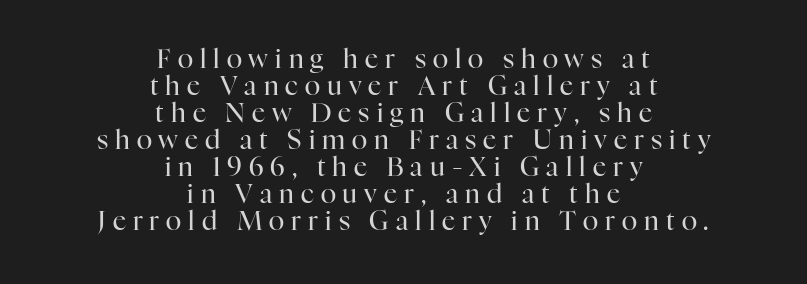
{"italic": "no", "bold": "no", "underline": "no", "align": "center", "line_spacing": "tight", "line_spacing_ratio": 1.04, "letter_spacing": "wide", "letter_spacing_em": 0.27, "glyph_px": 26}
